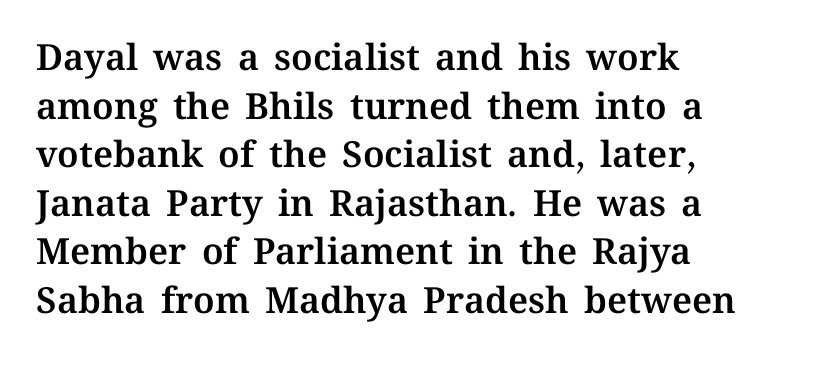
{"italic": "no", "width": "normal", "stroke_contrast": "medium", "x_height": "medium", "monospaced": "no", "underline": "no", "align": "left", "line_spacing": "normal", "line_spacing_ratio": 1.35, "letter_spacing": "normal", "letter_spacing_em": 0.0, "glyph_px": 36}
